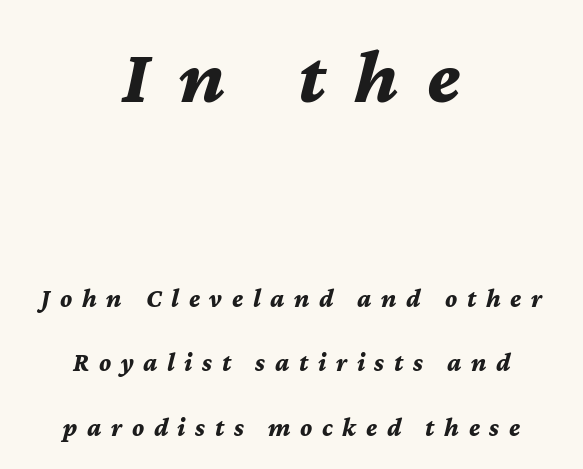
The image shows 78 px bold type, italic (leaning right); set centered, loose line spacing (2.48x), unusually wide letter spacing (+0.37 em), not underlined; the first (top) block is 3.0x larger; medium stroke contrast and a medium x-height.
